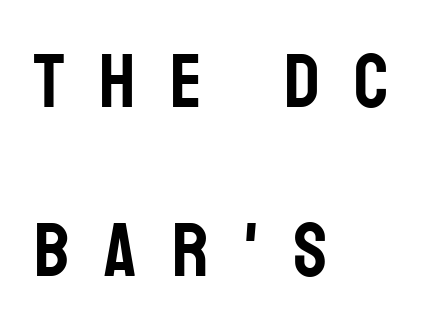
The image shows 76 px condensed sans-serif type, upright; set left-aligned, loose line spacing (2.23x), unusually wide letter spacing (+0.46 em), not underlined; low stroke contrast and a large x-height.
